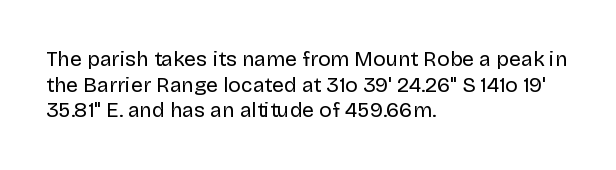
{"italic": "no", "bold": "no", "underline": "no", "align": "left", "line_spacing_ratio": 1.22, "letter_spacing": "normal", "letter_spacing_em": 0.0, "glyph_px": 21}
